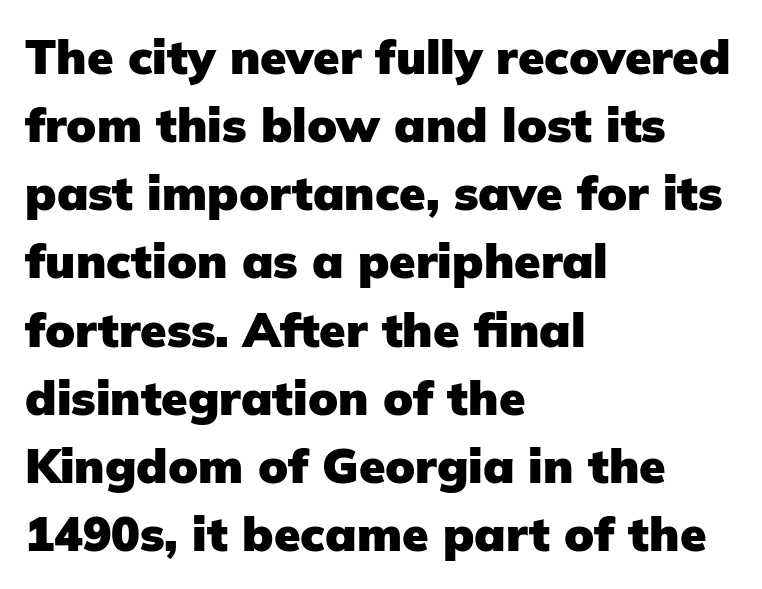
Q: Is the text bold? A: Yes.
Q: Is the text italic (slanted)? A: No, it is upright.
Q: Is the typeface a serif or a sans-serif typeface? A: Sans-serif.
Q: Is the text underlined? A: No.
Q: How is the paragraph aligned? A: Left-aligned.
Q: Is the spacing between letters normal or unusually wide? A: Normal.
Q: Is the spacing between lines tight, normal or loose? A: Normal.
Q: Width (condensed, normal, or wide)? A: Normal.
Q: Stroke contrast? A: Low.
Q: x-height? A: Medium.
Q: Monospaced? A: No.
